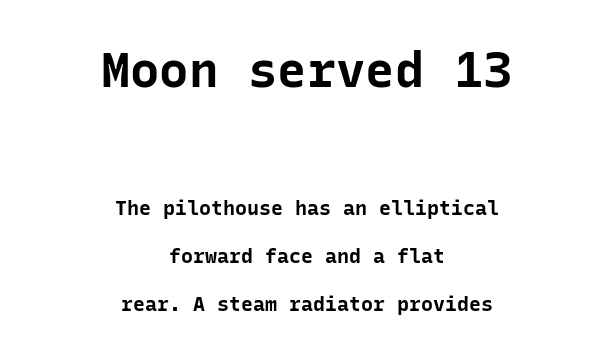
Q: Is the text bold? A: Yes.
Q: Is the text italic (slanted)? A: No, it is upright.
Q: Is the typeface a serif or a sans-serif typeface? A: Sans-serif.
Q: Is the text underlined? A: No.
Q: How is the paragraph aligned? A: Centered.
Q: Is the spacing between letters normal or unusually wide? A: Normal.
Q: Is the spacing between lines tight, normal or loose? A: Loose.
Q: Which block of text is set in a larger size, the first (top) or the second (bottom)? A: The first (top) one.
Q: Width (condensed, normal, or wide)? A: Normal.
Q: Stroke contrast? A: Low.
Q: x-height? A: Medium.
Q: Monospaced? A: Yes.
